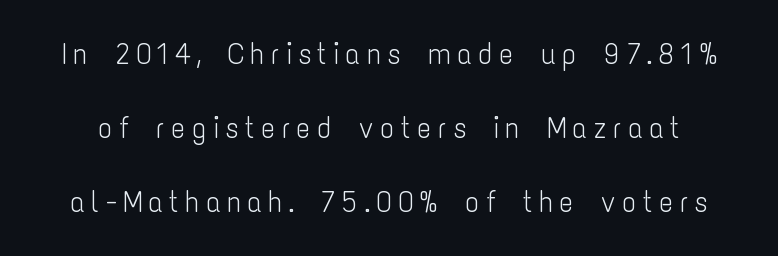
The image shows 30 px light, condensed sans-serif type, upright; set loose line spacing (2.46x), unusually wide letter spacing (+0.2 em), not underlined; low stroke contrast and a medium x-height.
